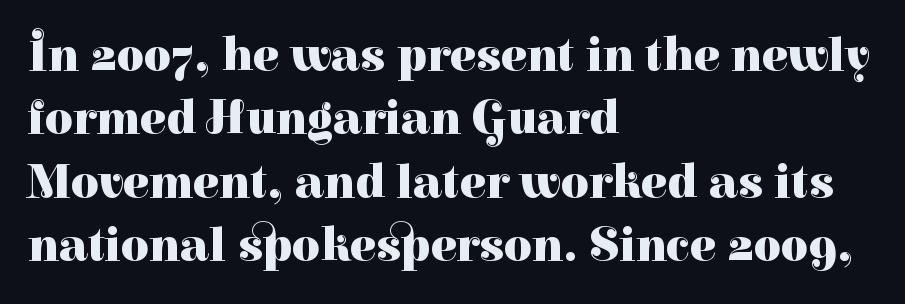
Q: Is the text bold? A: Yes.
Q: Is the text italic (slanted)? A: No, it is upright.
Q: Is the typeface a serif or a sans-serif typeface? A: Serif.
Q: Is the text underlined? A: No.
Q: How is the paragraph aligned? A: Left-aligned.
Q: Is the spacing between letters normal or unusually wide? A: Normal.
Q: Is the spacing between lines tight, normal or loose? A: Normal.
Q: Width (condensed, normal, or wide)? A: Normal.
Q: Stroke contrast? A: High.
Q: x-height? A: Medium.
Q: Monospaced? A: No.
